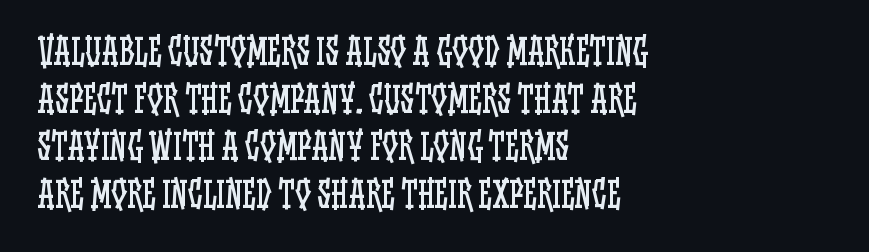
Q: Is the text bold? A: No.
Q: Is the text italic (slanted)? A: No, it is upright.
Q: Is the text underlined? A: No.
Q: How is the paragraph aligned? A: Left-aligned.
Q: Is the spacing between letters normal or unusually wide? A: Normal.
Q: Is the spacing between lines tight, normal or loose? A: Normal.
Q: Width (condensed, normal, or wide)? A: Condensed.
Q: Stroke contrast? A: Low.
Q: x-height? A: Large.
Q: Monospaced? A: No.
